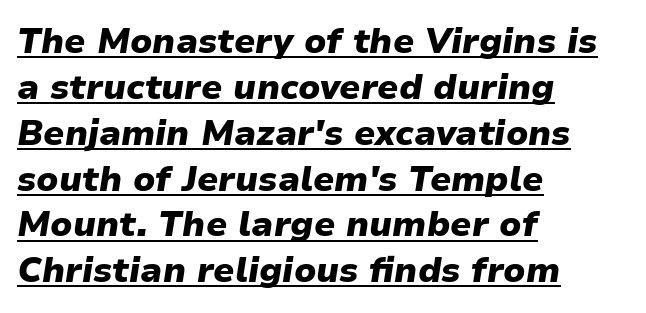
A typographer would call this underscored text. The letters are slanted; this is an italic face. Reading down the column, the eye jumps a familiar distance to each next line. Its strokes are broad and dark, the hallmark of bold type. The letterforms sit shoulder to shoulder at normal distance.
